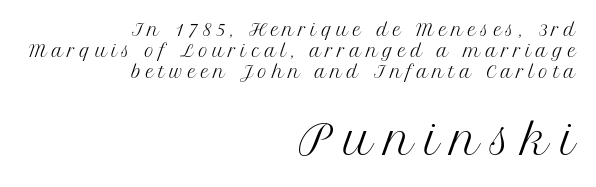
The image shows 40 px regular-weight type; set right-aligned, normal line spacing (1.32x), unusually wide letter spacing (+0.29 em), not underlined; the second (bottom) block is 2.5x larger; medium stroke contrast and a medium x-height.
